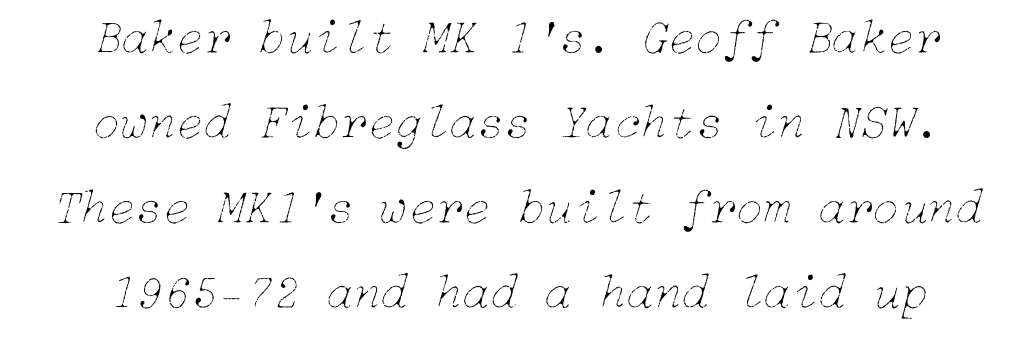
Q: Is the text bold? A: No.
Q: Is the text italic (slanted)? A: Yes, it leans right by about 15 degrees.
Q: Is the text underlined? A: No.
Q: How is the paragraph aligned? A: Centered.
Q: Is the spacing between letters normal or unusually wide? A: Normal.
Q: Is the spacing between lines tight, normal or loose? A: Normal.
Q: Width (condensed, normal, or wide)? A: Normal.
Q: Stroke contrast? A: Low.
Q: x-height? A: Medium.
